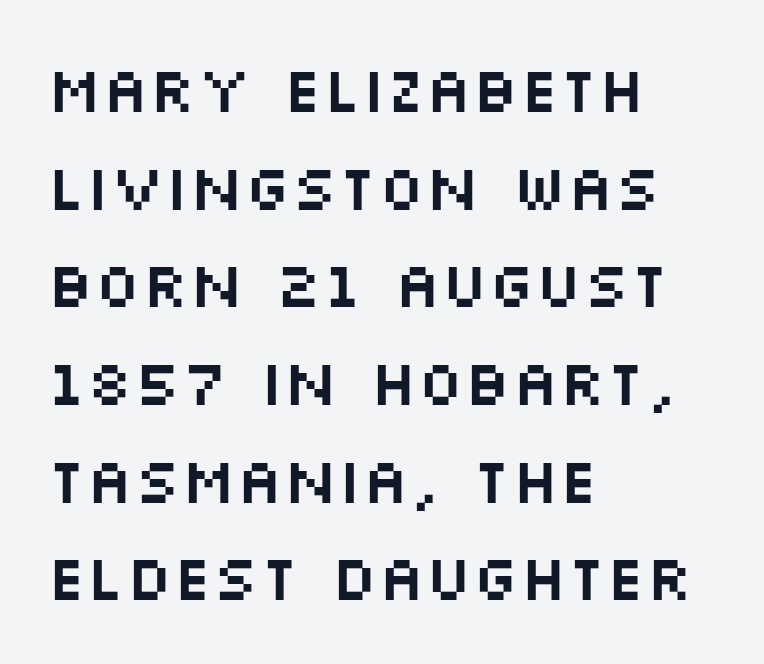
Upright lettering throughout. Check the space under the baseline: it is left empty. The compositor pushed each line to the left boundary. Examine the stroke ends and you'll find no serifs. The letters sit at their default tracking, neither squeezed nor spread. The rendering uses natural spacing where letterforms have individual widths.
